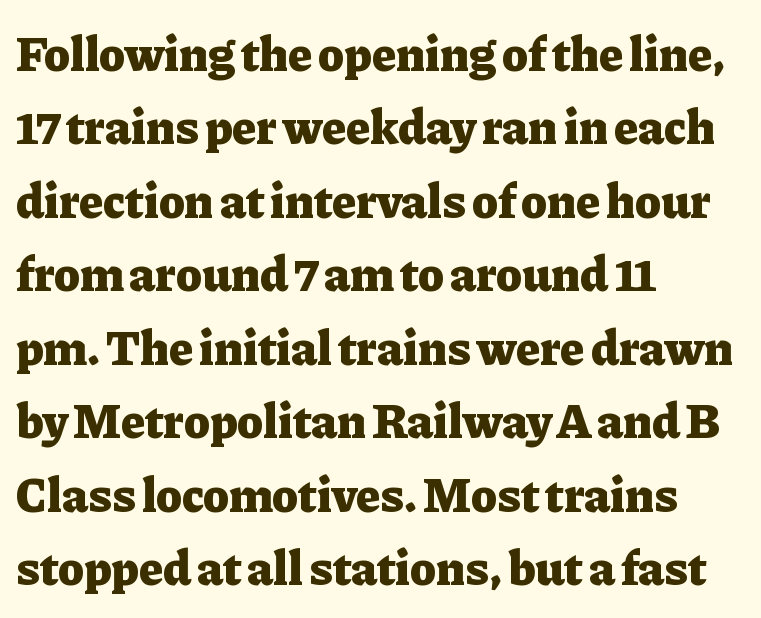
The image shows 49 px heavy serif type, upright; set left-aligned, normal line spacing (1.5x), normal letter spacing, not underlined; low stroke contrast and a medium x-height.
